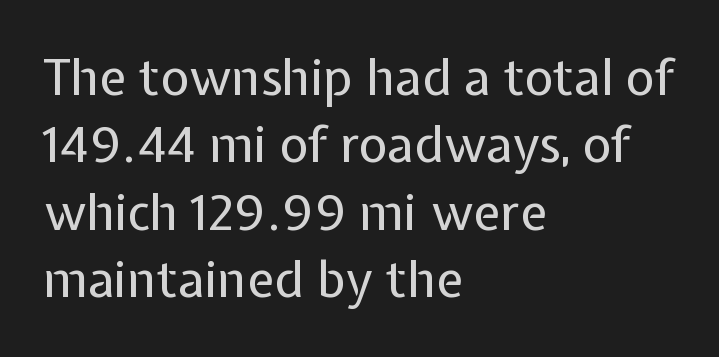
Q: Is the text bold? A: No.
Q: Is the text italic (slanted)? A: No, it is upright.
Q: Is the typeface a serif or a sans-serif typeface? A: Sans-serif.
Q: Is the text underlined? A: No.
Q: How is the paragraph aligned? A: Left-aligned.
Q: Is the spacing between letters normal or unusually wide? A: Normal.
Q: Is the spacing between lines tight, normal or loose? A: Normal.
Q: Width (condensed, normal, or wide)? A: Normal.
Q: Stroke contrast? A: Low.
Q: x-height? A: Medium.
Q: Monospaced? A: No.
